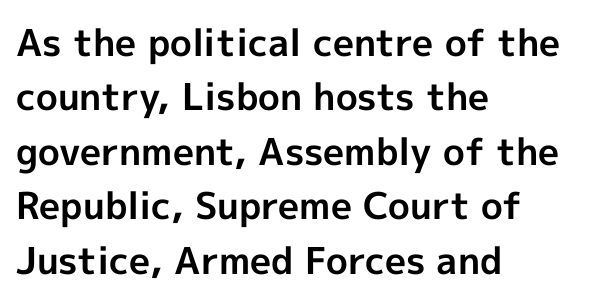
Q: Is the text bold? A: Yes.
Q: Is the text italic (slanted)? A: No, it is upright.
Q: Is the typeface a serif or a sans-serif typeface? A: Sans-serif.
Q: Is the text underlined? A: No.
Q: How is the paragraph aligned? A: Left-aligned.
Q: Is the spacing between letters normal or unusually wide? A: Normal.
Q: Is the spacing between lines tight, normal or loose? A: Normal.
Q: Width (condensed, normal, or wide)? A: Normal.
Q: x-height? A: Medium.
Q: Monospaced? A: No.
